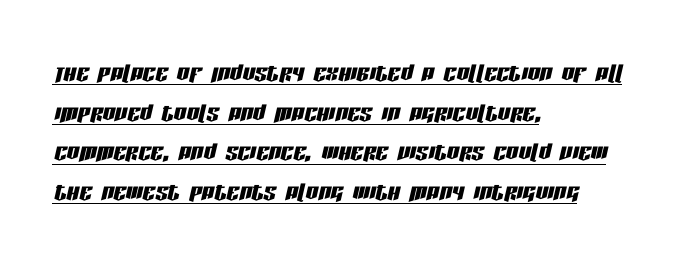
{"italic": "yes", "lean": "right", "slant_degrees": 13, "width": "condensed", "stroke_contrast": "low", "x_height": "large", "monospaced": "no", "underline": "yes", "align": "left", "line_spacing": "normal", "line_spacing_ratio": 1.28, "letter_spacing": "normal", "letter_spacing_em": 0.0, "glyph_px": 31}
